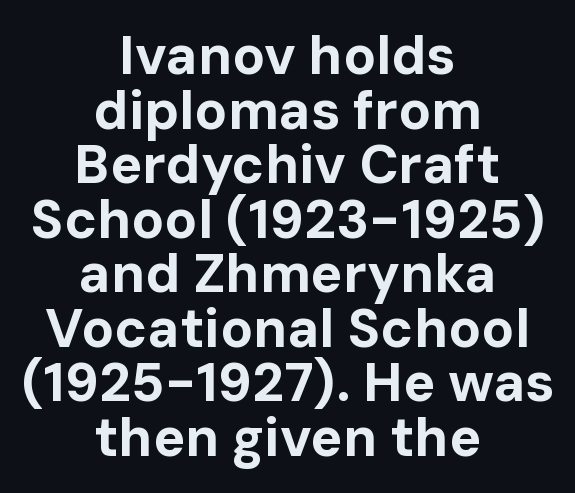
The image shows 54 px bold sans-serif type, upright; set centered, tight line spacing (1.01x), normal letter spacing, not underlined; low stroke contrast and a medium x-height.
